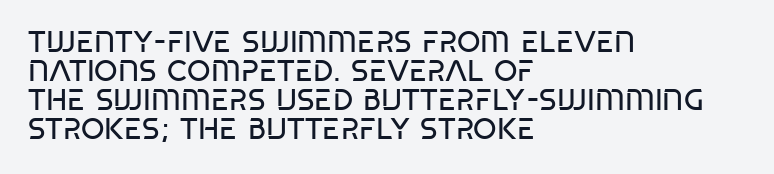
The image shows 30 px regular-weight, condensed sans-serif type, upright; set left-aligned, tight line spacing (0.97x), normal letter spacing, not underlined; low stroke contrast and a large x-height.
